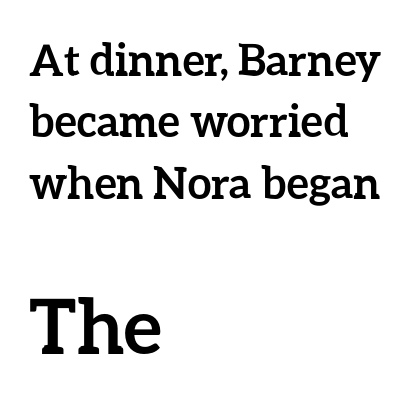
The image shows 75 px semibold type, upright; set left-aligned, normal line spacing (1.43x), normal letter spacing, not underlined; the second (bottom) block is 1.74x larger; low stroke contrast and a medium x-height.
